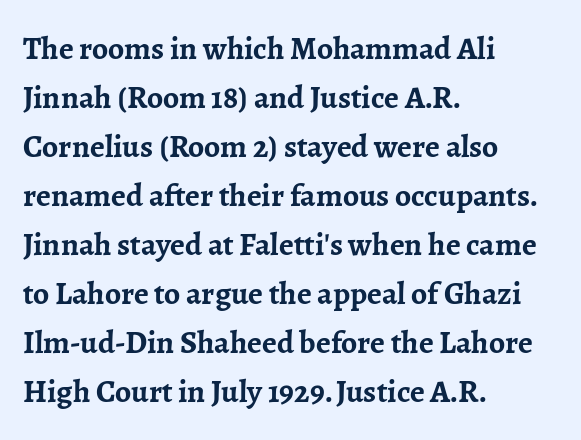
The image shows 32 px semibold serif type, upright; set left-aligned, normal line spacing (1.53x), normal letter spacing, not underlined; low stroke contrast and a medium x-height.
